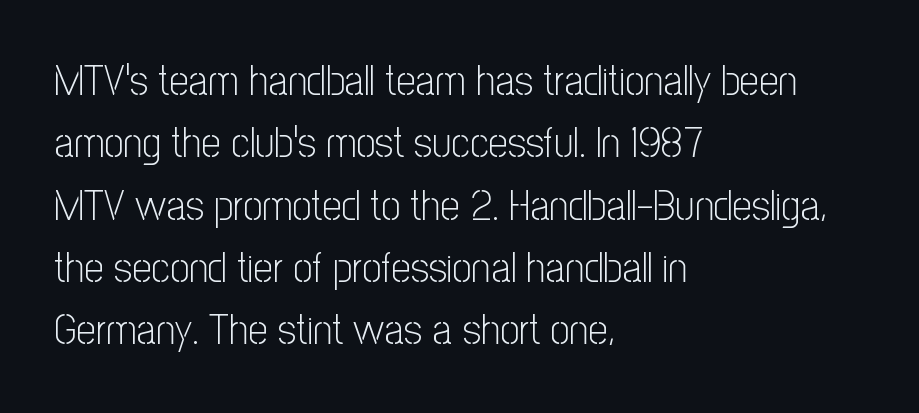
Q: Is the text bold? A: No.
Q: Is the text italic (slanted)? A: No, it is upright.
Q: Is the typeface a serif or a sans-serif typeface? A: Sans-serif.
Q: Is the text underlined? A: No.
Q: How is the paragraph aligned? A: Left-aligned.
Q: Is the spacing between letters normal or unusually wide? A: Normal.
Q: Is the spacing between lines tight, normal or loose? A: Normal.
Q: Width (condensed, normal, or wide)? A: Condensed.
Q: Stroke contrast? A: Low.
Q: x-height? A: Medium.
Q: Monospaced? A: No.
